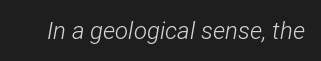
{"italic": "yes", "lean": "right", "slant_degrees": 12, "bold": "no", "underline": "no", "letter_spacing": "normal", "letter_spacing_em": 0.0, "glyph_px": 24}
